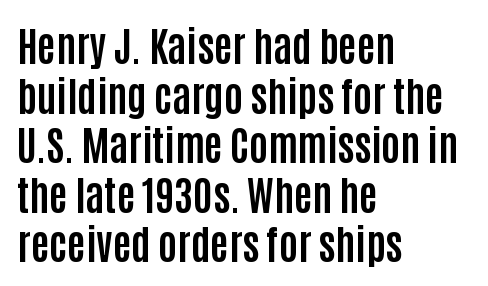
Q: Is the text bold? A: Yes.
Q: Is the text italic (slanted)? A: No, it is upright.
Q: Is the typeface a serif or a sans-serif typeface? A: Sans-serif.
Q: Is the text underlined? A: No.
Q: How is the paragraph aligned? A: Left-aligned.
Q: Is the spacing between letters normal or unusually wide? A: Normal.
Q: Width (condensed, normal, or wide)? A: Condensed.
Q: Stroke contrast? A: Low.
Q: x-height? A: Large.
Q: Monospaced? A: No.
